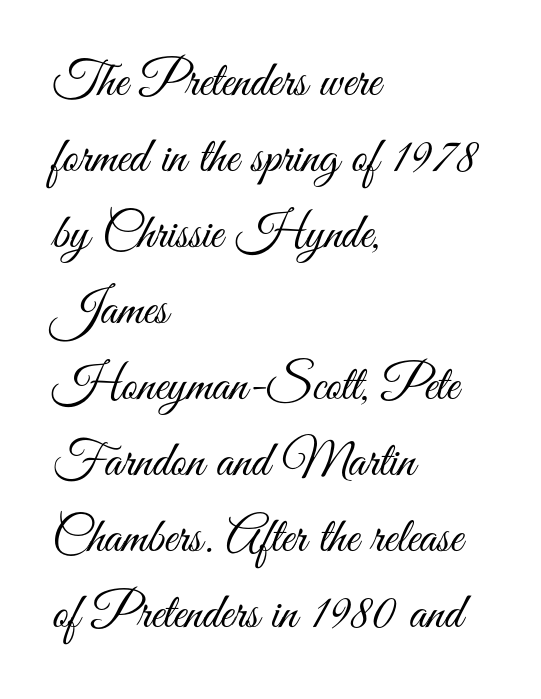
Q: Is the text bold? A: No.
Q: Is the text italic (slanted)? A: Yes.
Q: Is the typeface a serif or a sans-serif typeface? A: Sans-serif.
Q: Is the text underlined? A: No.
Q: How is the paragraph aligned? A: Left-aligned.
Q: Is the spacing between letters normal or unusually wide? A: Normal.
Q: Is the spacing between lines tight, normal or loose? A: Normal.
Q: Width (condensed, normal, or wide)? A: Condensed.
Q: Stroke contrast? A: Medium.
Q: x-height? A: Small.
Q: Monospaced? A: No.
